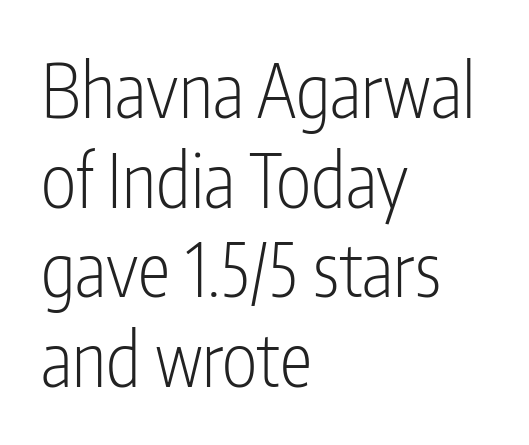
{"serif": "no", "italic": "no", "bold": "no", "weight": "light", "width": "condensed", "stroke_contrast": "low", "x_height": "medium", "monospaced": "no", "underline": "no", "align": "left", "line_spacing_ratio": 1.21, "letter_spacing": "normal", "letter_spacing_em": 0.0, "glyph_px": 74}
